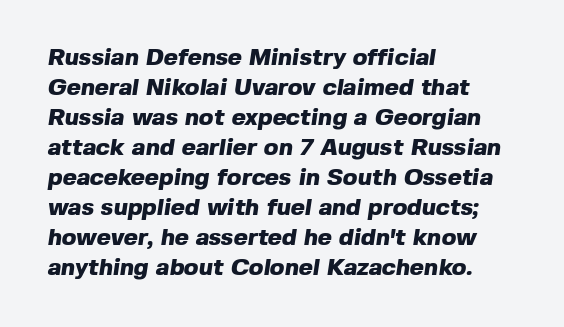
The image shows 24 px bold type; set left-aligned, normal line spacing (1.25x), normal letter spacing, not underlined.
